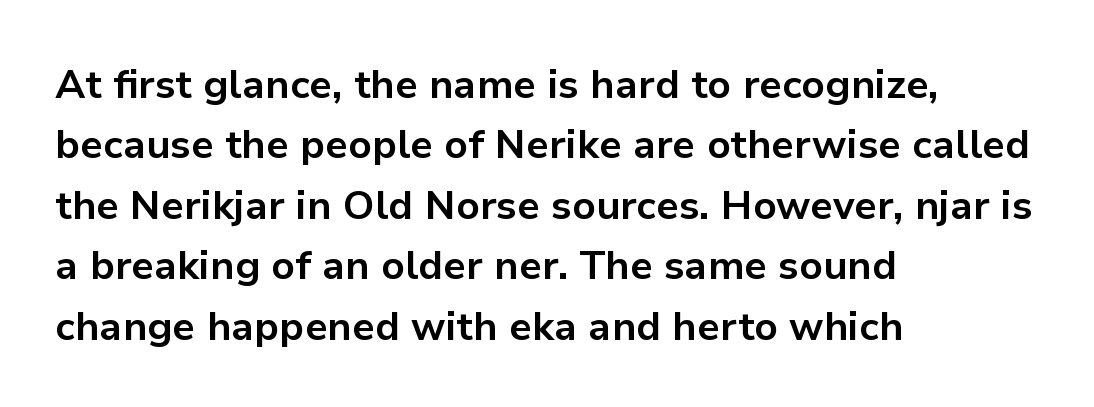
Q: Is the text bold? A: Yes.
Q: Is the text italic (slanted)? A: No, it is upright.
Q: Is the typeface a serif or a sans-serif typeface? A: Sans-serif.
Q: Is the text underlined? A: No.
Q: How is the paragraph aligned? A: Left-aligned.
Q: Is the spacing between letters normal or unusually wide? A: Normal.
Q: Is the spacing between lines tight, normal or loose? A: Normal.
Q: Width (condensed, normal, or wide)? A: Normal.
Q: Stroke contrast? A: Low.
Q: x-height? A: Medium.
Q: Monospaced? A: No.
